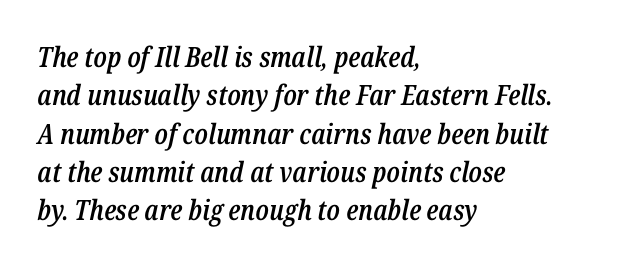
The image shows 28 px semibold, condensed type, italic (leaning right); set left-aligned, normal line spacing (1.37x), normal letter spacing, not underlined; low stroke contrast and a medium x-height.
